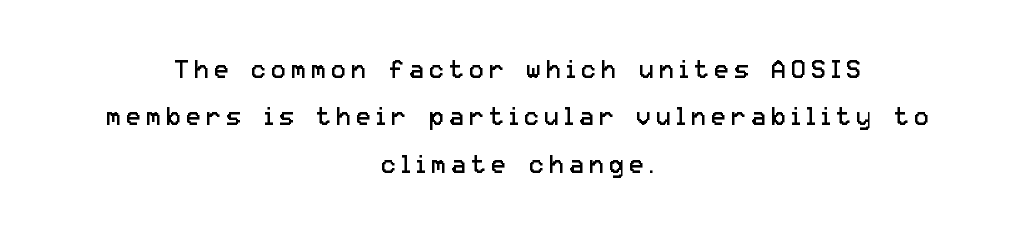
The image shows 25 px text type, upright; set centered, loose line spacing (1.9x), unusually wide letter spacing (+0.2 em), not underlined.
